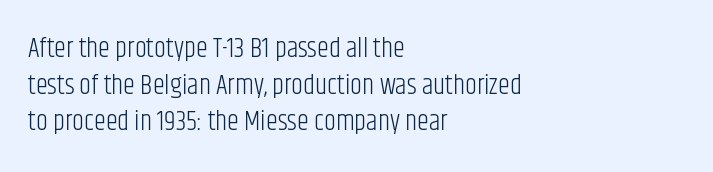
Reading down the block, your eye returns to a fixed left position each line. Do the letters lean? They stand straight. The strip under each line holds only bare page. Bold? No — there's no thickening of the strokes. Line spacing here is normal. Glyph-to-glyph distance matches everyday printed text.
